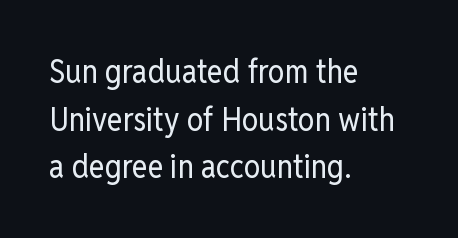
Q: Is the text bold? A: No.
Q: Is the text italic (slanted)? A: No, it is upright.
Q: Is the typeface a serif or a sans-serif typeface? A: Sans-serif.
Q: Is the text underlined? A: No.
Q: How is the paragraph aligned? A: Left-aligned.
Q: Is the spacing between letters normal or unusually wide? A: Normal.
Q: Is the spacing between lines tight, normal or loose? A: Normal.
Q: Width (condensed, normal, or wide)? A: Condensed.
Q: Stroke contrast? A: Low.
Q: x-height? A: Medium.
Q: Monospaced? A: No.
